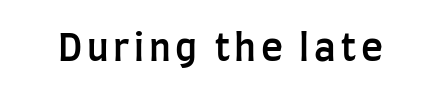
Q: Is the text bold? A: Semi-bold.
Q: Is the text italic (slanted)? A: No, it is upright.
Q: Is the typeface a serif or a sans-serif typeface? A: Sans-serif.
Q: Is the text underlined? A: No.
Q: Width (condensed, normal, or wide)? A: Condensed.
Q: Stroke contrast? A: Low.
Q: x-height? A: Large.
Q: Monospaced? A: No.
